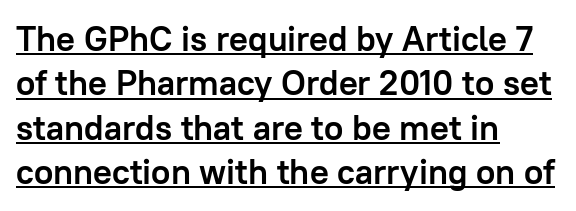
Q: Is the text bold? A: Yes.
Q: Is the text italic (slanted)? A: No, it is upright.
Q: Is the typeface a serif or a sans-serif typeface? A: Sans-serif.
Q: Is the text underlined? A: Yes.
Q: How is the paragraph aligned? A: Left-aligned.
Q: Is the spacing between letters normal or unusually wide? A: Normal.
Q: Is the spacing between lines tight, normal or loose? A: Normal.
Q: Width (condensed, normal, or wide)? A: Normal.
Q: Stroke contrast? A: Low.
Q: x-height? A: Medium.
Q: Monospaced? A: No.
